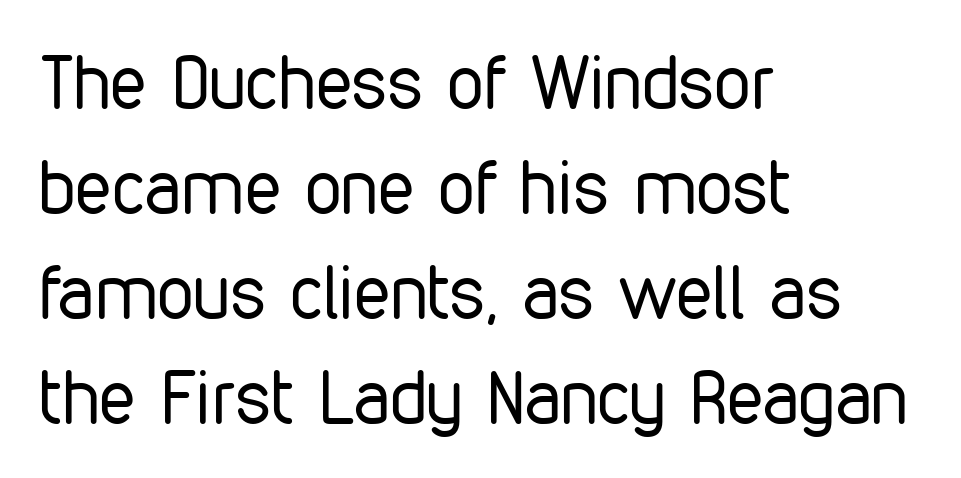
The image shows 74 px regular-weight, condensed sans-serif type, upright; set left-aligned, normal line spacing (1.42x), normal letter spacing, not underlined; low stroke contrast and a medium x-height.
